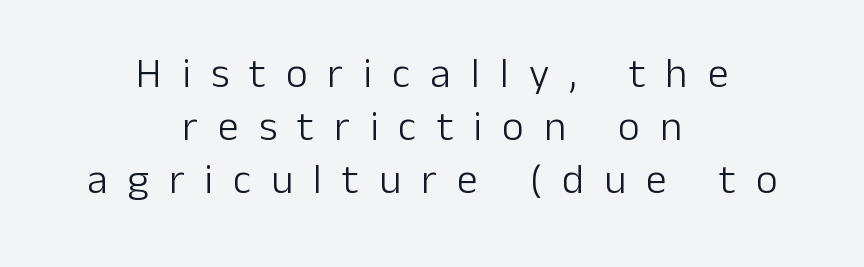
Is there much room between lines? A standard amount, neither cramped nor airy. Varying glyph widths throughout — classic text-font behaviour. Bare-footed words on every line. The font's upright variant was chosen for this text. The strokes are not fattened; the text isn't bold.
